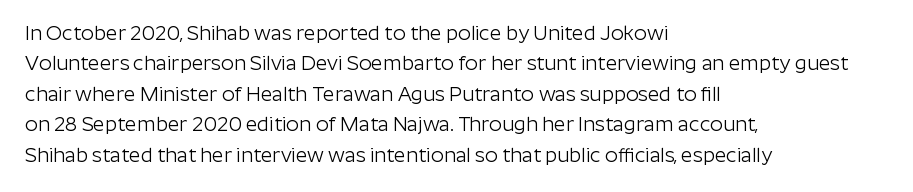
Q: Is the text bold? A: No.
Q: Is the text italic (slanted)? A: No, it is upright.
Q: Is the text underlined? A: No.
Q: How is the paragraph aligned? A: Left-aligned.
Q: Is the spacing between letters normal or unusually wide? A: Normal.
Q: Is the spacing between lines tight, normal or loose? A: Normal.
